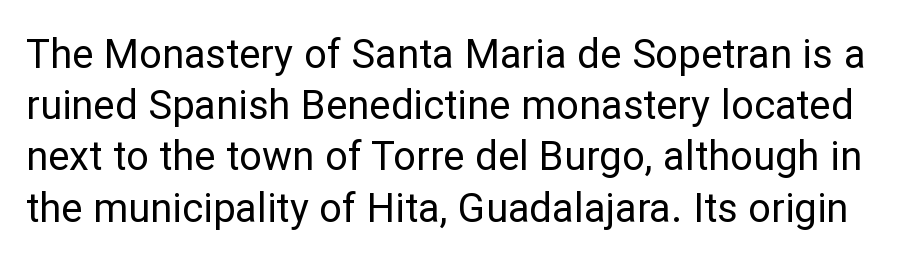
{"serif": "no", "italic": "no", "bold": "no", "weight": "regular", "width": "normal", "stroke_contrast": "low", "x_height": "medium", "monospaced": "no", "underline": "no", "line_spacing": "normal", "line_spacing_ratio": 1.28, "letter_spacing": "normal", "letter_spacing_em": 0.0, "glyph_px": 40}
